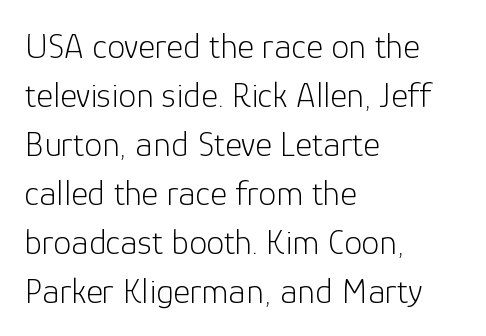
The image shows 36 px light sans-serif type, upright; set left-aligned, normal line spacing (1.36x), normal letter spacing, not underlined; low stroke contrast and a medium x-height.
